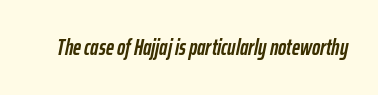
The image shows 22 px bold type, italic (leaning right); set normal letter spacing, not underlined.
